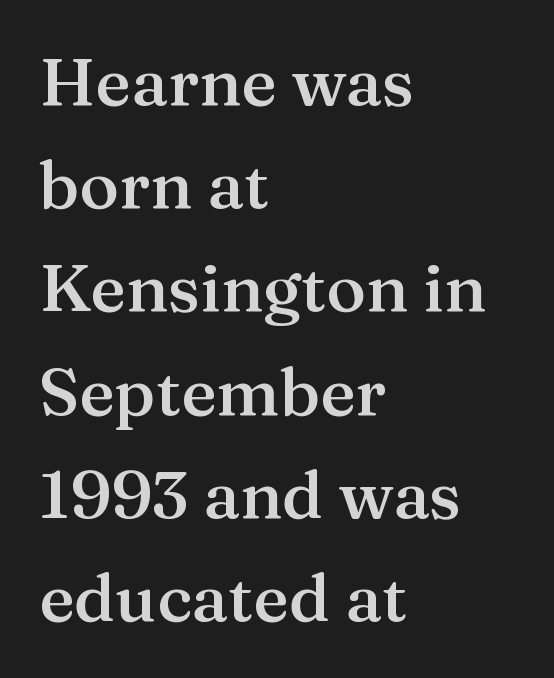
The image shows 67 px semibold serif type, upright; set left-aligned, normal line spacing (1.54x), normal letter spacing, not underlined; medium stroke contrast and a medium x-height.
